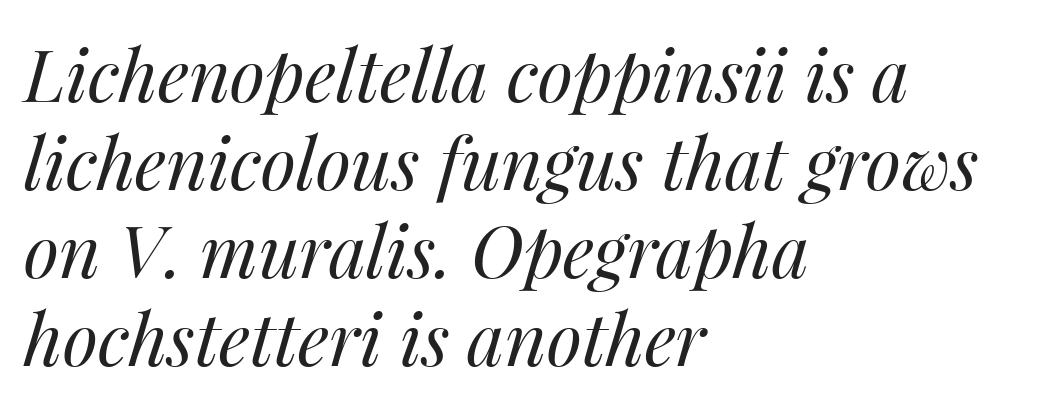
Q: Is the text bold? A: No.
Q: Is the text italic (slanted)? A: Yes, it leans right by about 14 degrees.
Q: Is the text underlined? A: No.
Q: How is the paragraph aligned? A: Left-aligned.
Q: Is the spacing between letters normal or unusually wide? A: Normal.
Q: Width (condensed, normal, or wide)? A: Normal.
Q: Stroke contrast? A: Medium.
Q: x-height? A: Medium.
Q: Monospaced? A: No.
